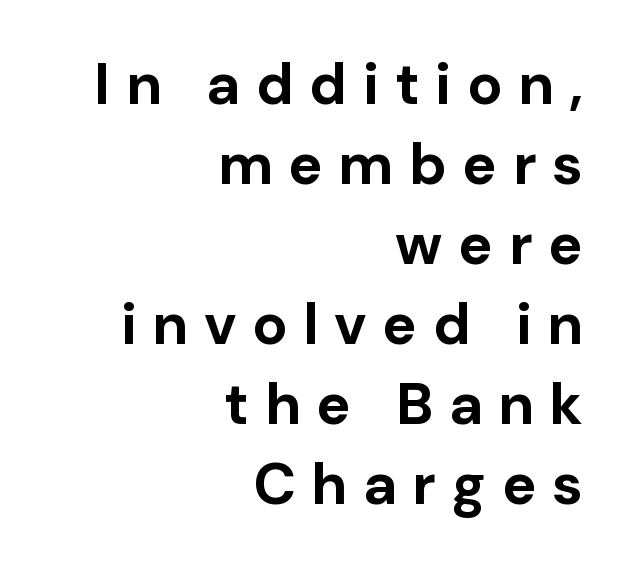
The image shows 58 px bold sans-serif type, upright; set right-aligned, normal line spacing (1.38x), unusually wide letter spacing (+0.27 em), not underlined; low stroke contrast and a medium x-height.
